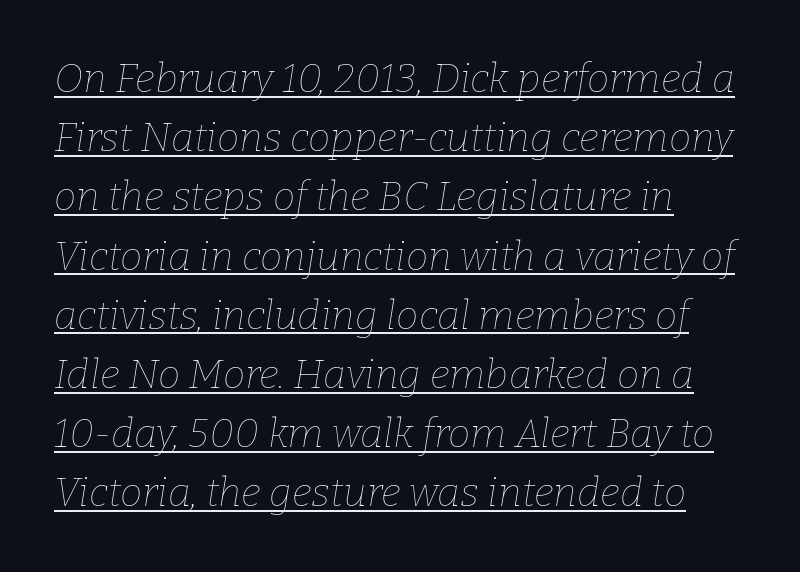
The image shows 40 px thin type, italic (leaning right); set left-aligned, normal line spacing (1.48x), normal letter spacing, underlined; low stroke contrast and a medium x-height.
